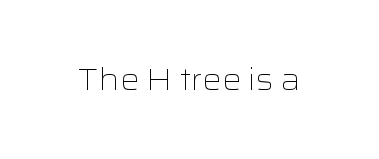
The image shows 30 px light, wide sans-serif type, upright; set normal letter spacing, not underlined; low stroke contrast and a medium x-height.
